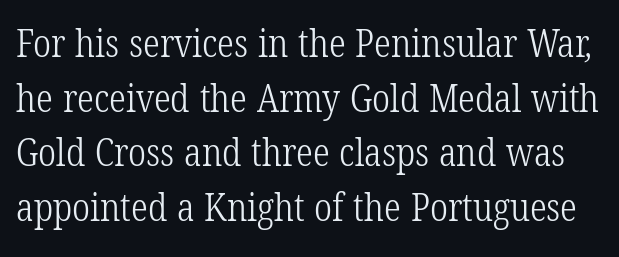
The image shows 38 px light, condensed serif type; set normal line spacing (1.44x), normal letter spacing, not underlined; low stroke contrast and a medium x-height.
